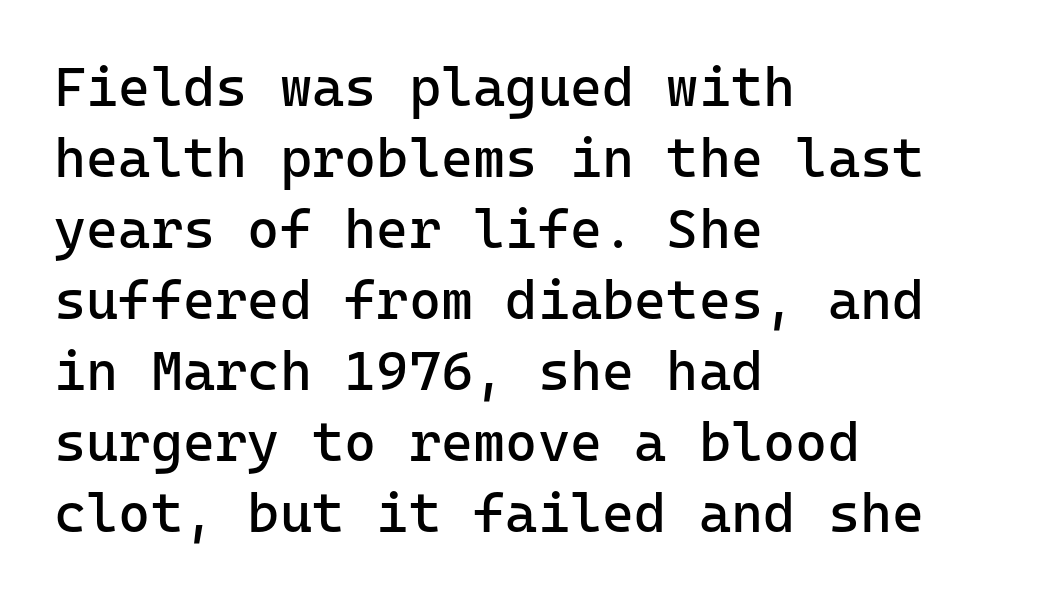
The designer went with a sans here, leaving each stem footless. The weight tops out at a normal text grade. Which margin do the lines hug? The left one — the right edge is uneven. These lines are rendered in a fixed-pitch font.
